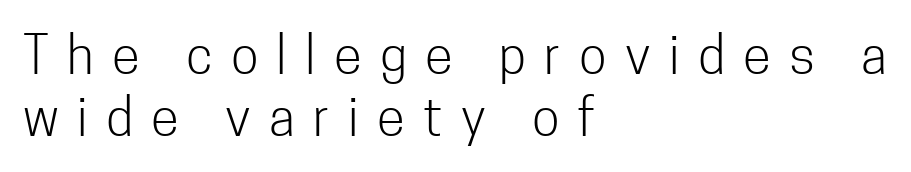
{"serif": "no", "italic": "no", "bold": "no", "weight": "light", "width": "condensed", "stroke_contrast": "low", "x_height": "medium", "monospaced": "no", "underline": "no", "align": "left", "line_spacing_ratio": 1.21, "letter_spacing": "wide", "letter_spacing_em": 0.36, "glyph_px": 51}
